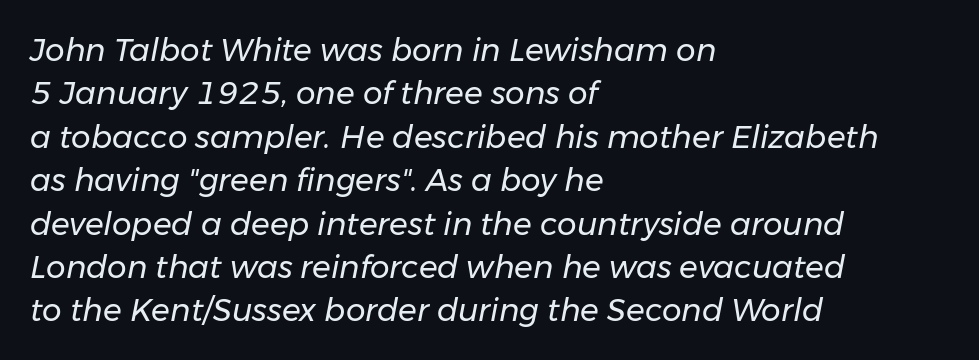
Q: Is the text bold? A: No.
Q: Is the text italic (slanted)? A: Yes, it leans right by about 11 degrees.
Q: Is the text underlined? A: No.
Q: How is the paragraph aligned? A: Left-aligned.
Q: Is the spacing between letters normal or unusually wide? A: Normal.
Q: Is the spacing between lines tight, normal or loose? A: Normal.
Q: Width (condensed, normal, or wide)? A: Normal.
Q: Stroke contrast? A: Low.
Q: x-height? A: Medium.
Q: Monospaced? A: No.
